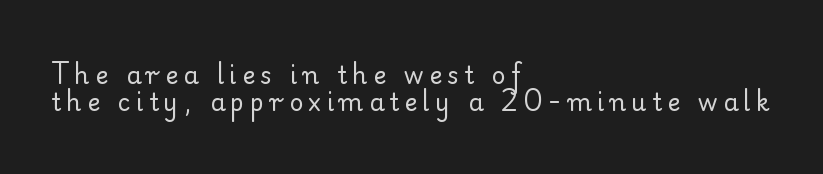
Characters remain perfectly vertical along every line. In terms of letterspacing, this is a distinctly airy, spread setting. Compared with typical paragraphs, the rows here are closer together. The passage shown is not underscored anywhere.
